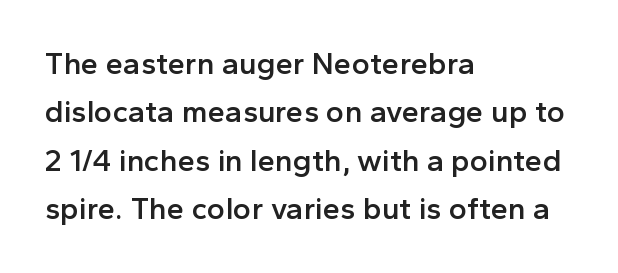
The baseline area is clear. If you measured baseline to baseline, you'd find a middling distance. Every row of glyphs begins at an identical x-position on the left. Varying glyph widths throughout — classic text-font behaviour. The designer went with a sans here, leaving each stem footless. The passage shown has conventional tracking throughout.
